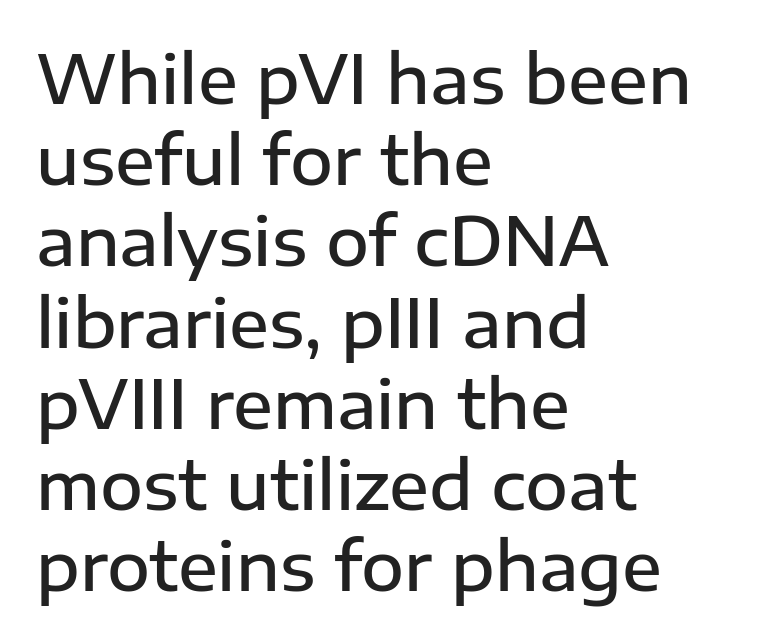
The passage shown is typed in a proportional face where columns would drift. The paragraph has a hard left edge and a soft right edge. Each word holds together tightly as a unit, with standard inter-letter gaps. This sample uses an upright cut, with every glyph sitting square on the baseline. Classification — sans serif. Unmarked baselines from the first word to the last.
